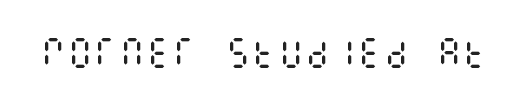
Nothing heavy about these letters — not bold at all. Does extra space separate the letters? No, they use regular spacing. Ascenders rise straight up at ninety degrees. Beneath every word, the page is bare.
